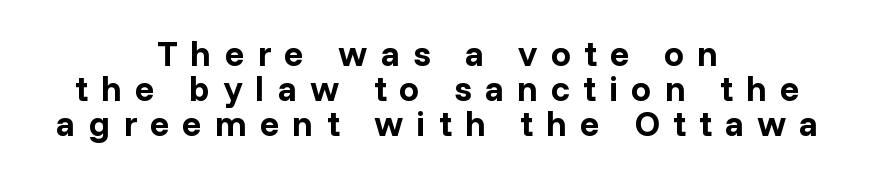
Q: Is the text bold? A: Yes.
Q: Is the text italic (slanted)? A: No, it is upright.
Q: Is the typeface a serif or a sans-serif typeface? A: Sans-serif.
Q: Is the text underlined? A: No.
Q: How is the paragraph aligned? A: Centered.
Q: Is the spacing between letters normal or unusually wide? A: Unusually wide.
Q: Is the spacing between lines tight, normal or loose? A: Tight.
Q: Width (condensed, normal, or wide)? A: Normal.
Q: Stroke contrast? A: Low.
Q: x-height? A: Medium.
Q: Monospaced? A: No.
